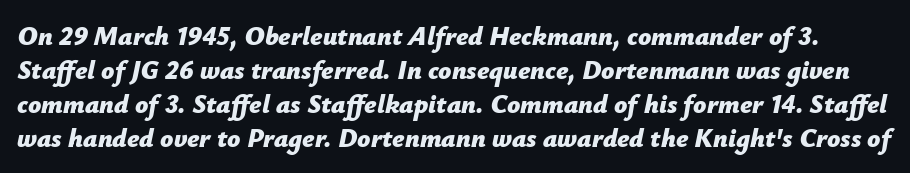
These words are printed bold, with thick strokes throughout. If you drew a line through each stem, it would be angled. Rows of type keep a routine distance in the vertical direction. A clean baseline with only descenders dipping below it.
